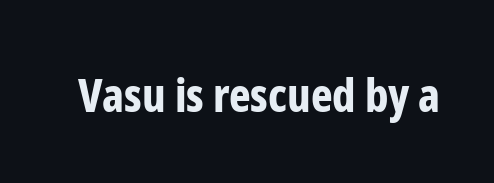
{"serif": "no", "italic": "no", "bold": "yes", "weight": "bold", "width": "condensed", "stroke_contrast": "low", "x_height": "medium", "monospaced": "no", "underline": "no", "letter_spacing": "normal", "letter_spacing_em": 0.0, "glyph_px": 46}
